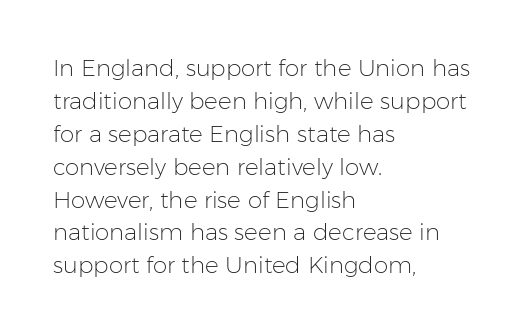
{"italic": "no", "bold": "no", "underline": "no", "align": "left", "line_spacing": "normal", "line_spacing_ratio": 1.43, "letter_spacing": "normal", "letter_spacing_em": 0.0, "glyph_px": 23}
